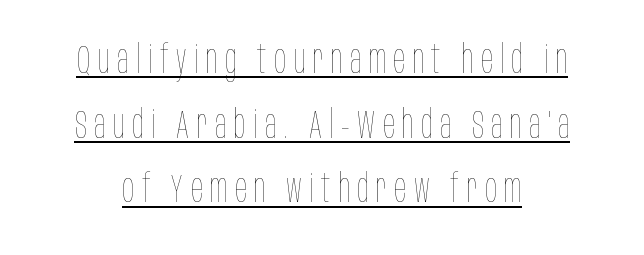
The image shows 39 px thin, condensed type, upright; set normal line spacing (1.66x), underlined; low stroke contrast and a large x-height.
